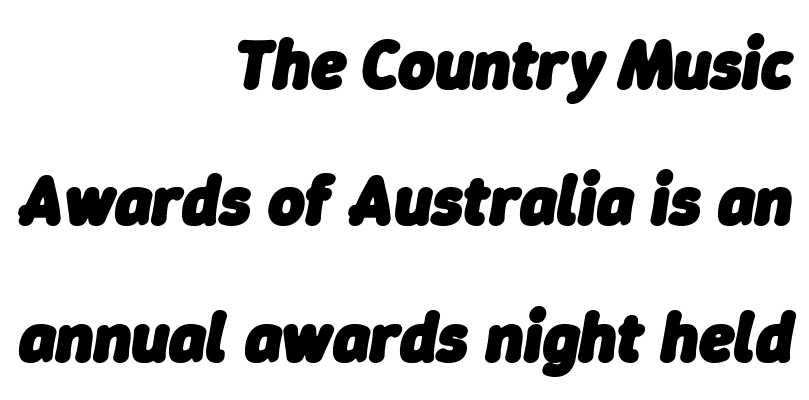
{"italic": "yes", "lean": "right", "slant_degrees": 9, "bold": "yes", "weight": "heavy", "width": "normal", "stroke_contrast": "low", "x_height": "medium", "monospaced": "no", "underline": "no", "align": "right", "line_spacing": "loose", "line_spacing_ratio": 1.95, "letter_spacing": "normal", "letter_spacing_em": 0.0, "glyph_px": 70}
